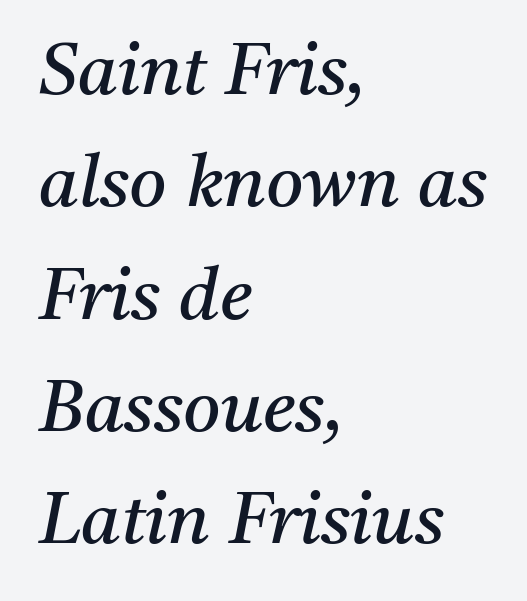
{"serif": "yes", "italic": "yes", "lean": "right", "slant_degrees": 11, "bold": "no", "weight": "regular", "width": "normal", "stroke_contrast": "medium", "x_height": "medium", "monospaced": "no", "underline": "no", "align": "left", "line_spacing": "normal", "line_spacing_ratio": 1.56, "letter_spacing": "normal", "letter_spacing_em": 0.0, "glyph_px": 72}
